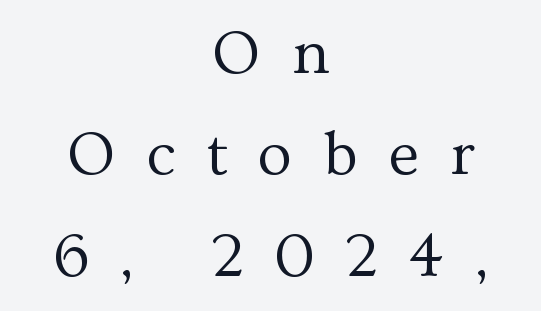
{"serif": "yes", "italic": "no", "bold": "no", "weight": "regular", "width": "normal", "stroke_contrast": "medium", "x_height": "medium", "monospaced": "no", "underline": "no", "align": "center", "line_spacing": "normal", "line_spacing_ratio": 1.61, "letter_spacing": "wide", "letter_spacing_em": 0.49, "glyph_px": 63}
